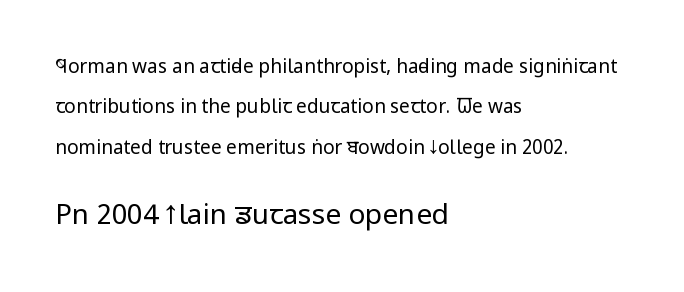
{"serif": "no", "italic": "no", "bold": "no", "weight": "regular", "width": "condensed", "stroke_contrast": "low", "x_height": "large", "monospaced": "no", "underline": "no", "align": "left", "line_spacing": "loose", "line_spacing_ratio": 2.12, "letter_spacing": "normal", "letter_spacing_em": 0.0, "larger_block": "second", "size_ratio": 1.47, "glyph_px": 28}
